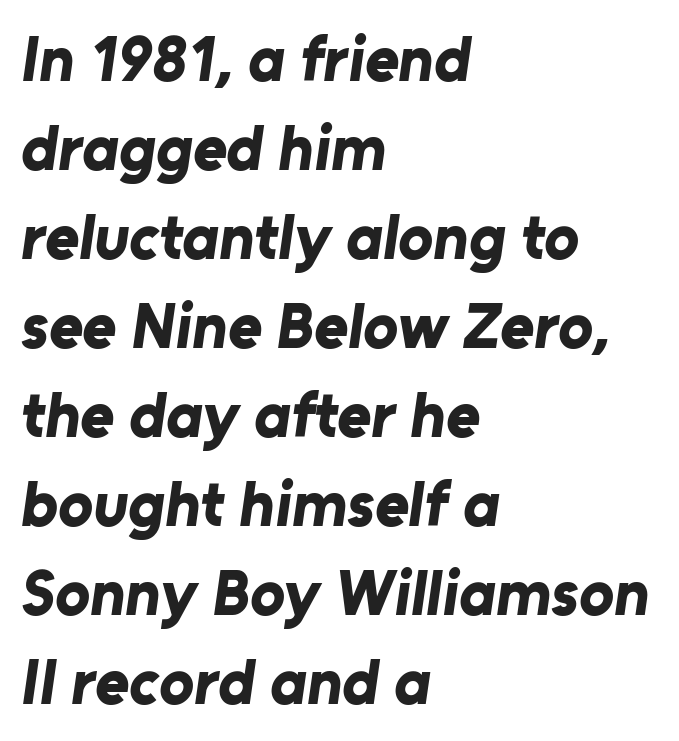
The image shows 65 px bold sans-serif type; set left-aligned, normal line spacing (1.37x), normal letter spacing, not underlined; low stroke contrast and a medium x-height.
